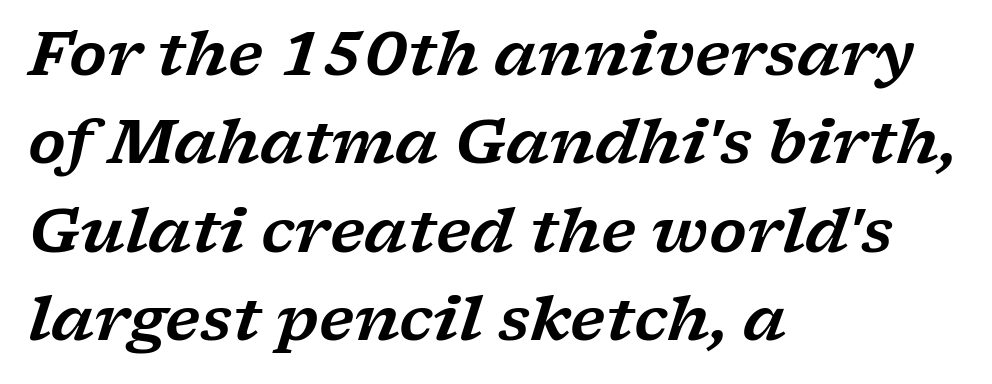
The rendering applies a slant to the glyphs. Looks like regular typesetting: each glyph gets only the width it needs. Vertically, the passage feels balanced, rows spaced as you'd expect. Old-style or modern, the face here clearly has serifs.
